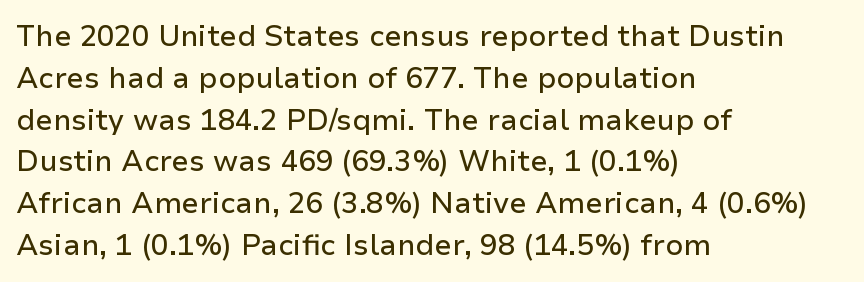
Q: Is the text italic (slanted)? A: No, it is upright.
Q: Is the typeface a serif or a sans-serif typeface? A: Sans-serif.
Q: Is the text underlined? A: No.
Q: How is the paragraph aligned? A: Left-aligned.
Q: Is the spacing between letters normal or unusually wide? A: Normal.
Q: Is the spacing between lines tight, normal or loose? A: Normal.
Q: Width (condensed, normal, or wide)? A: Normal.
Q: Stroke contrast? A: Low.
Q: x-height? A: Medium.
Q: Monospaced? A: No.
